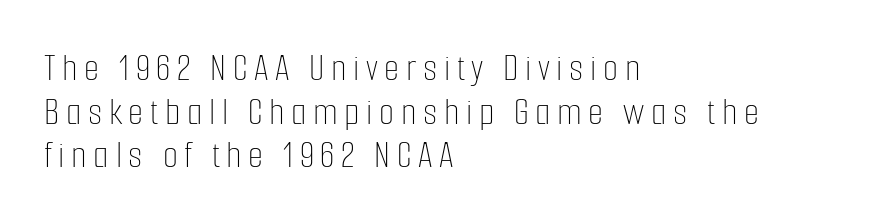
The image shows 39 px thin, condensed type, upright; set left-aligned, tight line spacing (1.12x), not underlined; low stroke contrast and a medium x-height.
